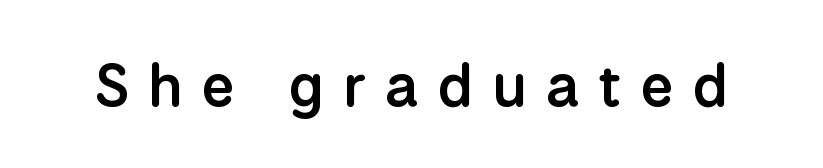
The image shows 60 px semibold sans-serif type, upright; set unusually wide letter spacing (+0.31 em), not underlined; low stroke contrast and a medium x-height.
